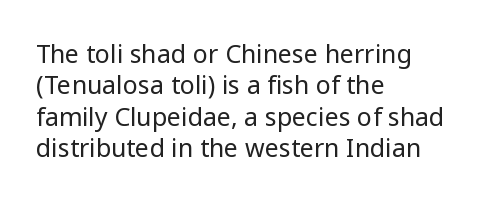
Q: Is the text bold? A: No.
Q: Is the text italic (slanted)? A: No, it is upright.
Q: Is the text underlined? A: No.
Q: How is the paragraph aligned? A: Left-aligned.
Q: Is the spacing between letters normal or unusually wide? A: Normal.
Q: Is the spacing between lines tight, normal or loose? A: Normal.
